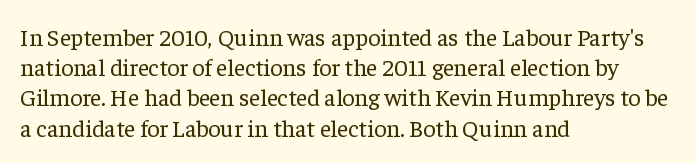
{"italic": "no", "bold": "no", "underline": "no", "align": "left", "line_spacing": "normal", "line_spacing_ratio": 1.26, "letter_spacing": "normal", "letter_spacing_em": 0.0, "glyph_px": 24}
